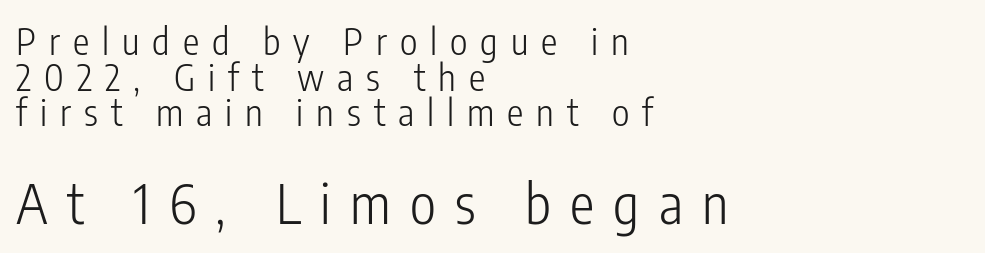
The image shows 55 px light, condensed sans-serif type, upright; set left-aligned, tight line spacing (0.96x), unusually wide letter spacing (+0.35 em), not underlined; the second (bottom) block is 1.49x larger; low stroke contrast and a medium x-height.
